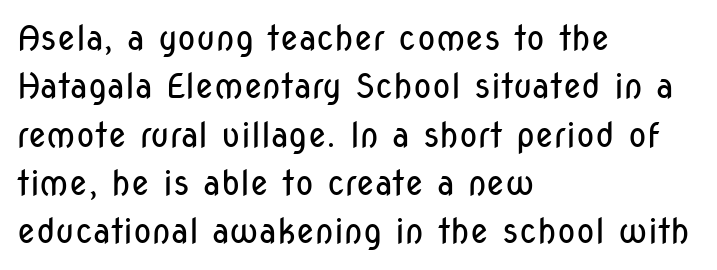
The image shows 34 px regular-weight, condensed sans-serif type, upright; set left-aligned, normal line spacing (1.42x), normal letter spacing, not underlined; low stroke contrast and a medium x-height.
